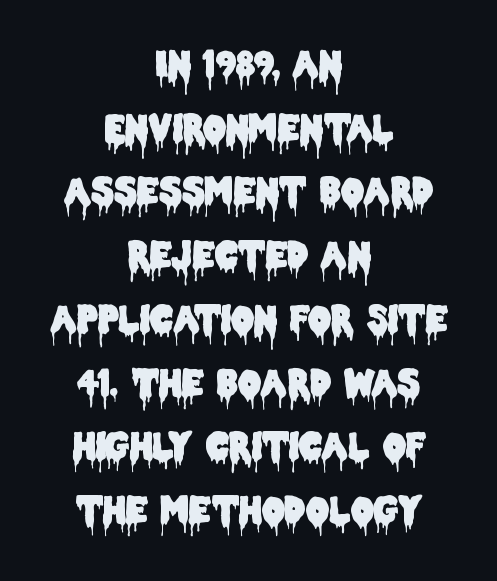
The image shows 36 px condensed sans-serif type, upright; set centered, line spacing 1.77x, normal letter spacing, not underlined; low stroke contrast and a large x-height.
